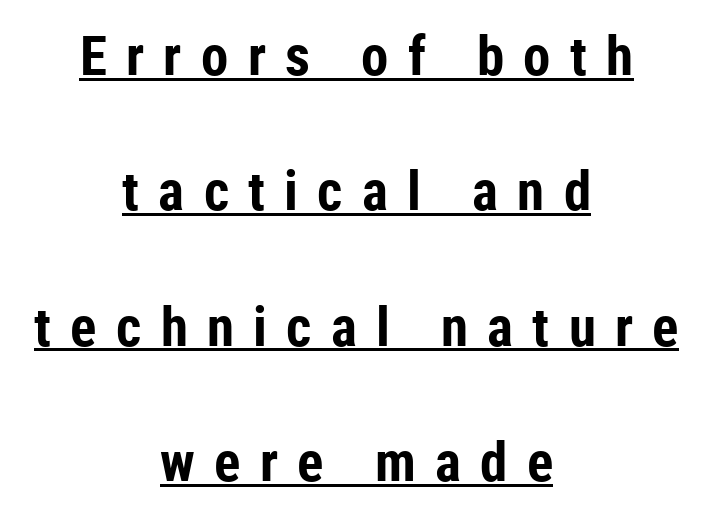
Q: Is the text bold? A: Yes.
Q: Is the text italic (slanted)? A: No, it is upright.
Q: Is the typeface a serif or a sans-serif typeface? A: Sans-serif.
Q: Is the text underlined? A: Yes.
Q: How is the paragraph aligned? A: Centered.
Q: Is the spacing between letters normal or unusually wide? A: Unusually wide.
Q: Is the spacing between lines tight, normal or loose? A: Loose.
Q: Width (condensed, normal, or wide)? A: Condensed.
Q: Stroke contrast? A: Low.
Q: x-height? A: Medium.
Q: Monospaced? A: No.
